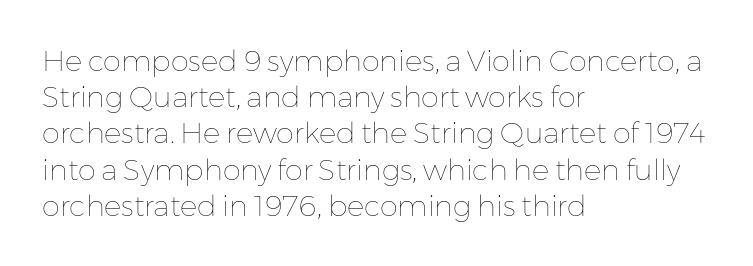
{"italic": "no", "bold": "no", "weight": "thin", "width": "normal", "stroke_contrast": "low", "x_height": "medium", "monospaced": "no", "underline": "no", "align": "left", "line_spacing": "normal", "line_spacing_ratio": 1.25, "letter_spacing": "normal", "letter_spacing_em": 0.0, "glyph_px": 29}
